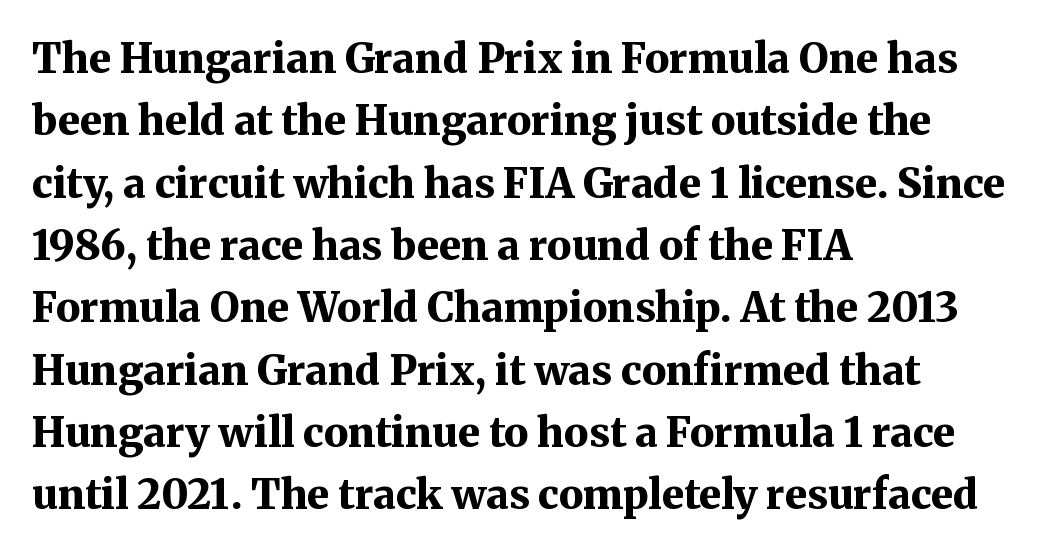
A dark, heavy texture on the line: the type is bold. Every stem runs plumb, perpendicular to the baseline. Just letters on the line, the space beneath them empty. The face used here is seriffed, in the tradition of book romans. Note the varied advance widths — an 'i' is clearly narrower than an 'm'.
